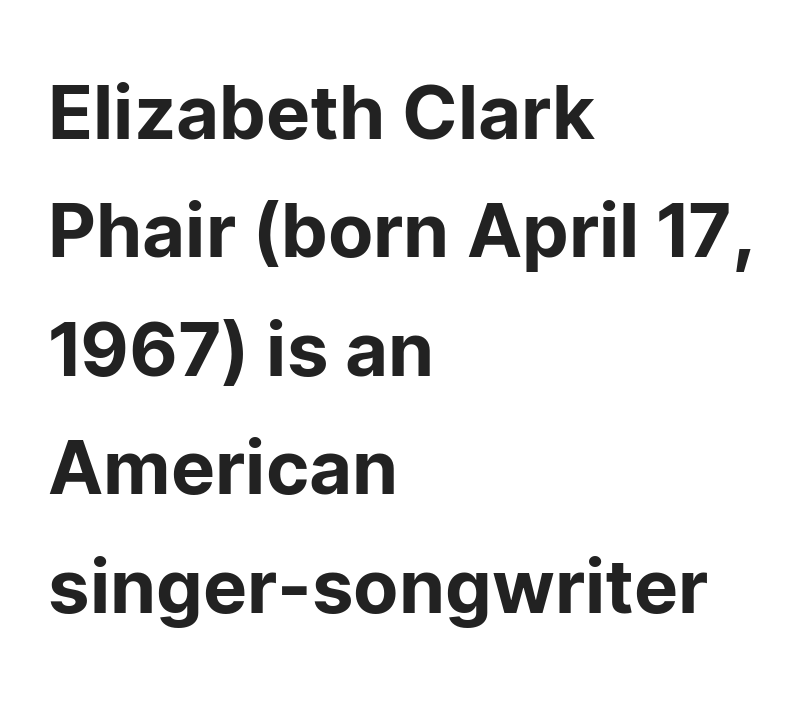
A typesetter would call this zero additional tracking. This block has exactly the height ordinary leading produces. Nope, not italic — everything's standing straight. Rule under the text: the space is simply empty. Character widths vary here, with narrow letters taking less room than wide ones. The characters display no serif detailing; their extremities are plain.
